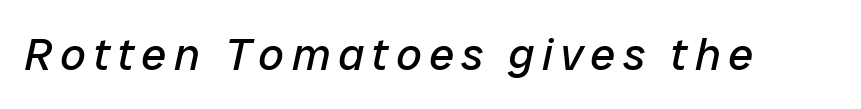
{"italic": "yes", "lean": "right", "slant_degrees": 12, "bold": "no", "weight": "regular", "width": "normal", "stroke_contrast": "low", "x_height": "medium", "monospaced": "no", "underline": "no", "glyph_px": 45}
